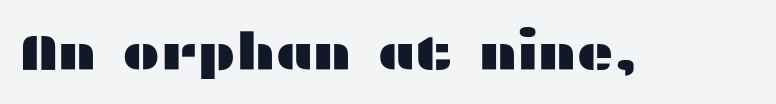
Q: Is the text italic (slanted)? A: No, it is upright.
Q: Is the typeface a serif or a sans-serif typeface? A: Sans-serif.
Q: Is the text underlined? A: No.
Q: Is the spacing between letters normal or unusually wide? A: Normal.
Q: Width (condensed, normal, or wide)? A: Wide.
Q: Stroke contrast? A: Medium.
Q: x-height? A: Medium.
Q: Monospaced? A: No.
